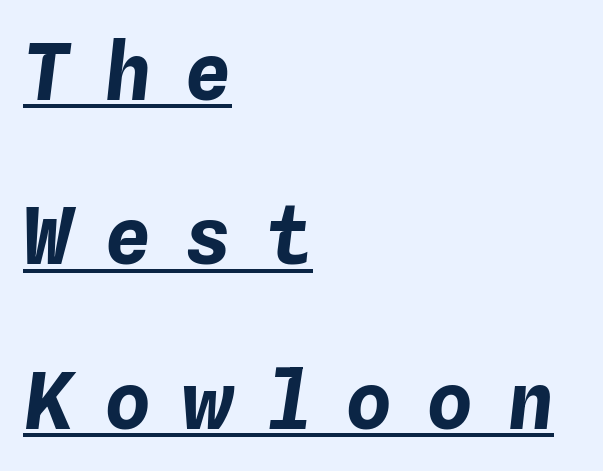
Q: Is the text bold? A: Yes.
Q: Is the text italic (slanted)? A: Yes, it leans right by about 4 degrees.
Q: Is the text underlined? A: Yes.
Q: How is the paragraph aligned? A: Left-aligned.
Q: Is the spacing between letters normal or unusually wide? A: Unusually wide.
Q: Is the spacing between lines tight, normal or loose? A: Loose.
Q: Width (condensed, normal, or wide)? A: Normal.
Q: Stroke contrast? A: Low.
Q: x-height? A: Medium.
Q: Monospaced? A: Yes.
